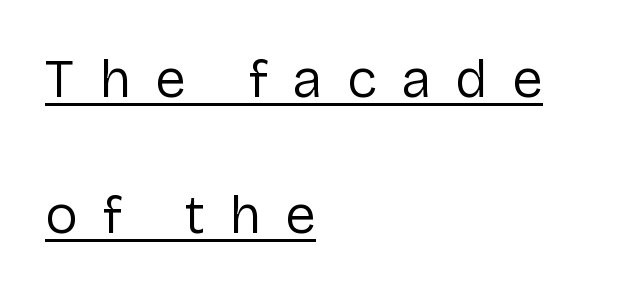
{"serif": "no", "italic": "no", "bold": "no", "weight": "regular", "width": "normal", "stroke_contrast": "low", "x_height": "medium", "monospaced": "no", "underline": "yes", "align": "left", "line_spacing": "loose", "line_spacing_ratio": 2.47, "letter_spacing": "wide", "letter_spacing_em": 0.44, "glyph_px": 55}
